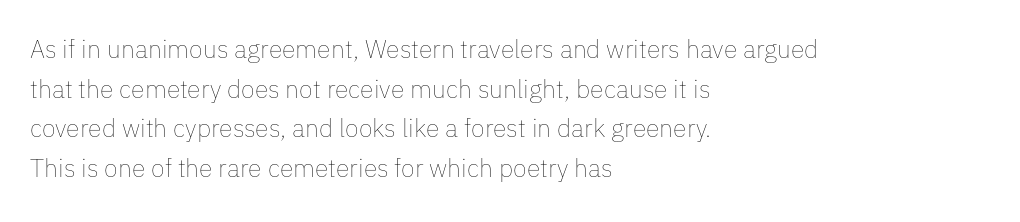
{"italic": "no", "bold": "no", "underline": "no", "align": "left", "line_spacing": "normal", "line_spacing_ratio": 1.59, "letter_spacing": "normal", "letter_spacing_em": 0.0, "glyph_px": 25}
